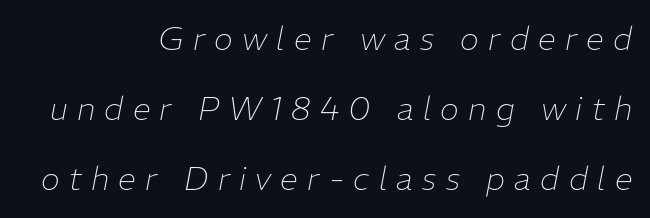
Is there much room between lines? Yes — plenty of vertical air separates them. Glance below the letters and you will spot only blank space. Display-style spreading of the glyphs; the letterfit is very open. Weight: regular or lighter. The axis of the letterforms is tilted away from vertical.
